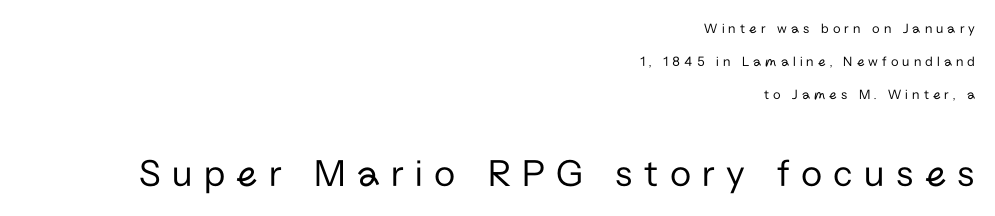
The image shows 39 px regular-weight sans-serif type, upright; set right-aligned, loose line spacing (2.35x), unusually wide letter spacing (+0.29 em), not underlined; the second (bottom) block is 2.79x larger; low stroke contrast and a medium x-height.
